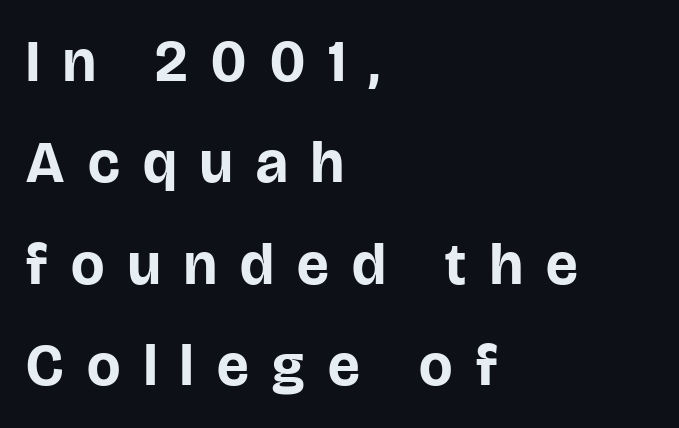
The image shows 59 px bold sans-serif type, upright; set left-aligned, line spacing 1.72x, unusually wide letter spacing (+0.4 em), not underlined; low stroke contrast and a large x-height.
